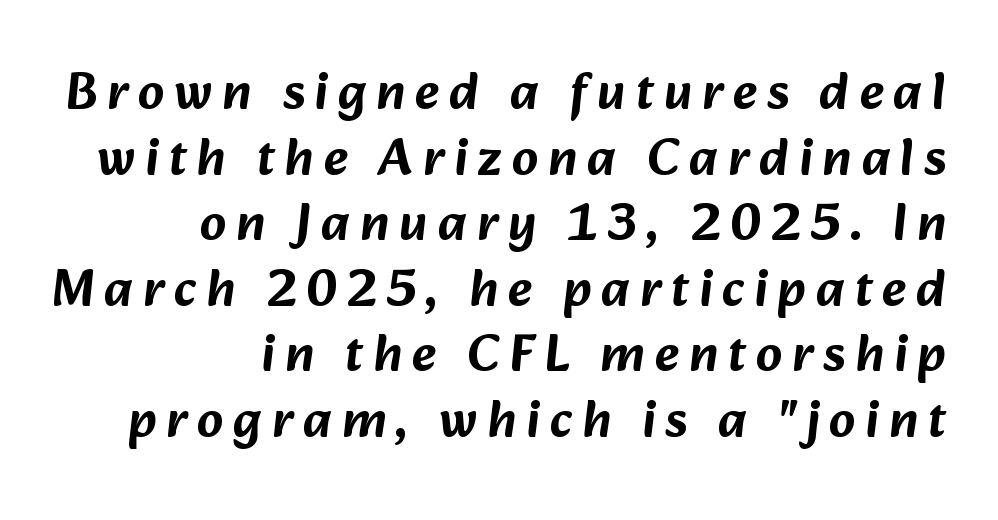
Q: Is the typeface a serif or a sans-serif typeface? A: Sans-serif.
Q: Is the text underlined? A: No.
Q: How is the paragraph aligned? A: Right-aligned.
Q: Is the spacing between lines tight, normal or loose? A: Normal.
Q: Width (condensed, normal, or wide)? A: Normal.
Q: Stroke contrast? A: Low.
Q: x-height? A: Medium.
Q: Monospaced? A: No.
